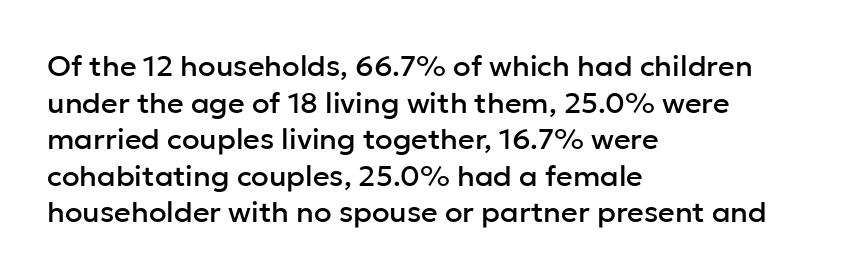
Font category for this specimen: sans-serif. Decoration check: the copy has no underline. This sample is left-justified, so line endings fall wherever the words run out. You can tell it's not italic because the verticals are truly vertical.
